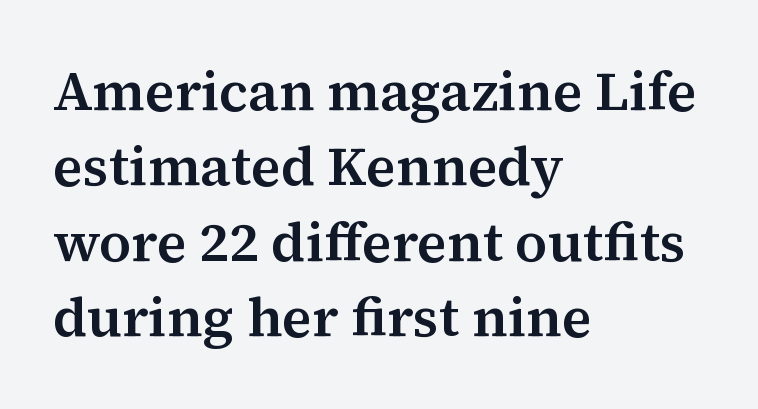
{"serif": "yes", "italic": "no", "width": "normal", "stroke_contrast": "medium", "x_height": "medium", "monospaced": "no", "underline": "no", "align": "left", "line_spacing": "normal", "line_spacing_ratio": 1.37, "letter_spacing": "normal", "letter_spacing_em": 0.0, "glyph_px": 55}
